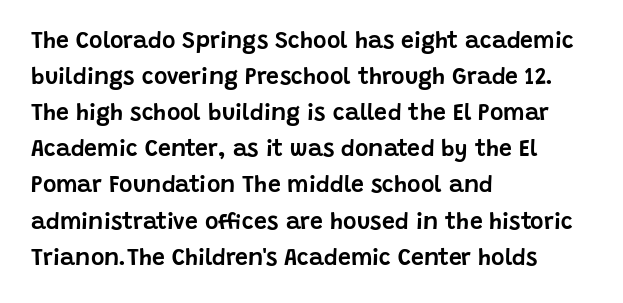
Regular leading. Check under the words: just untouched page. The type is set solid horizontally, with unmodified tracking. The paragraph has a hard left edge and a soft right edge.
